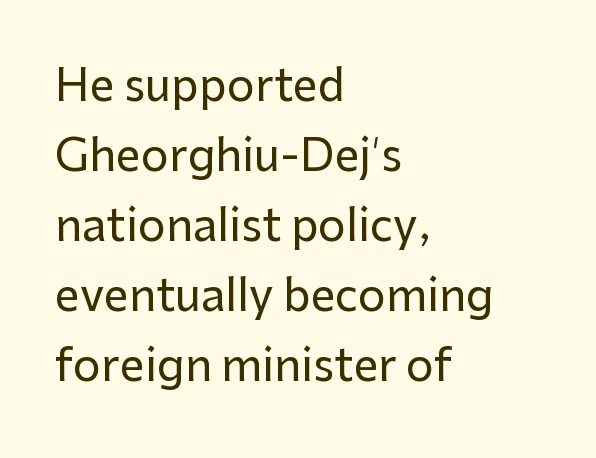
Q: Is the text italic (slanted)? A: No, it is upright.
Q: Is the typeface a serif or a sans-serif typeface? A: Sans-serif.
Q: Is the text underlined? A: No.
Q: How is the paragraph aligned? A: Left-aligned.
Q: Is the spacing between letters normal or unusually wide? A: Normal.
Q: Is the spacing between lines tight, normal or loose? A: Normal.
Q: Width (condensed, normal, or wide)? A: Normal.
Q: Stroke contrast? A: Low.
Q: x-height? A: Medium.
Q: Monospaced? A: No.
